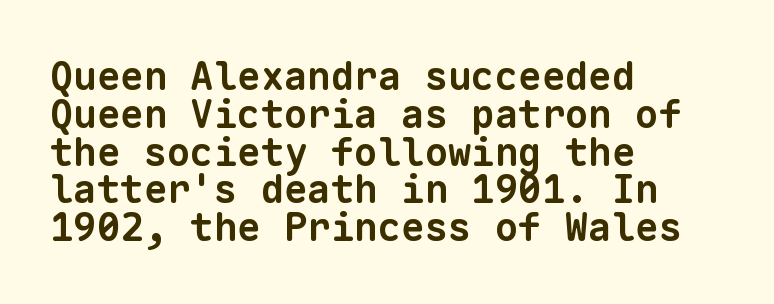
{"serif": "no", "bold": "yes", "weight": "bold", "width": "normal", "stroke_contrast": "low", "x_height": "medium", "monospaced": "yes", "underline": "no", "align": "left", "line_spacing": "tight", "line_spacing_ratio": 0.97, "letter_spacing": "normal", "letter_spacing_em": 0.0, "glyph_px": 39}
